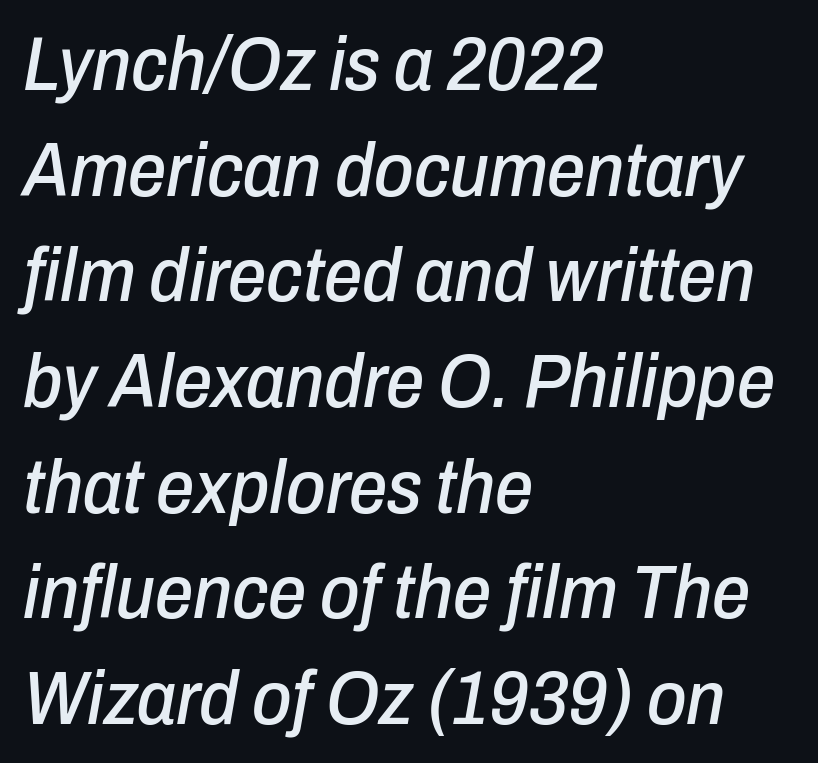
Q: Is the text italic (slanted)? A: Yes, it leans right by about 10 degrees.
Q: Is the text underlined? A: No.
Q: How is the paragraph aligned? A: Left-aligned.
Q: Is the spacing between letters normal or unusually wide? A: Normal.
Q: Is the spacing between lines tight, normal or loose? A: Normal.
Q: Width (condensed, normal, or wide)? A: Condensed.
Q: Stroke contrast? A: Low.
Q: x-height? A: Medium.
Q: Monospaced? A: No.
